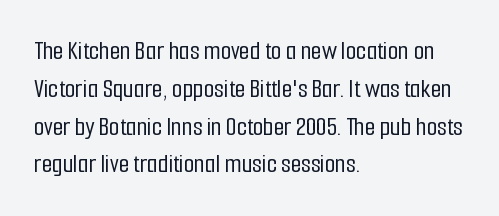
Q: Is the text italic (slanted)? A: No, it is upright.
Q: Is the text underlined? A: No.
Q: How is the paragraph aligned? A: Left-aligned.
Q: Is the spacing between letters normal or unusually wide? A: Normal.
Q: Is the spacing between lines tight, normal or loose? A: Normal.
